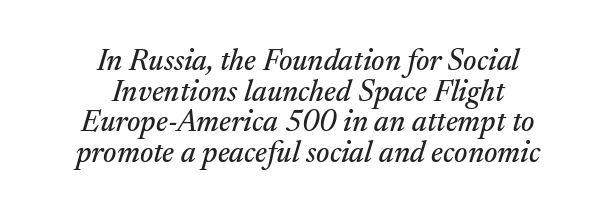
The image shows 30 px serif type, italic (leaning right); set centered, tight line spacing (1.02x), normal letter spacing, not underlined; medium stroke contrast and a medium x-height.
